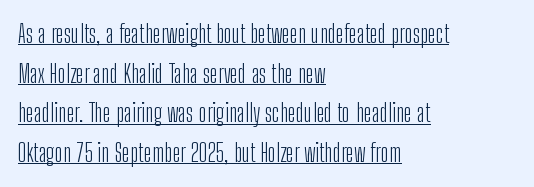
Teacher's note: observe the even left margin — that is flush-left alignment. Notice how a bar underscores the lettering throughout. Is there any slant? The stems are plumb. The rendering keeps characters at their native spacing. If you measured baseline to baseline, you'd find a middling distance.
